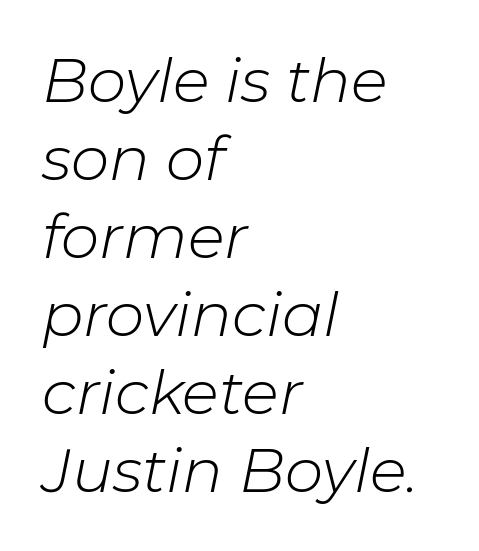
Note the varied advance widths — an 'i' is clearly narrower than an 'm'. The leading is moderate, giving the passage an even texture. Emphasis-style slanted type is in use. Horizontal alignment here is leftward, the default for most running prose. This rendering leaves character spacing at its baseline value. The string is rendered with underlining switched off.
